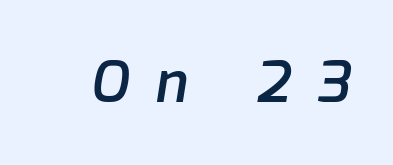
{"serif": "no", "bold": "semi", "weight": "semibold", "width": "normal", "stroke_contrast": "low", "x_height": "medium", "monospaced": "no", "underline": "no", "letter_spacing": "wide", "letter_spacing_em": 0.48, "glyph_px": 57}
